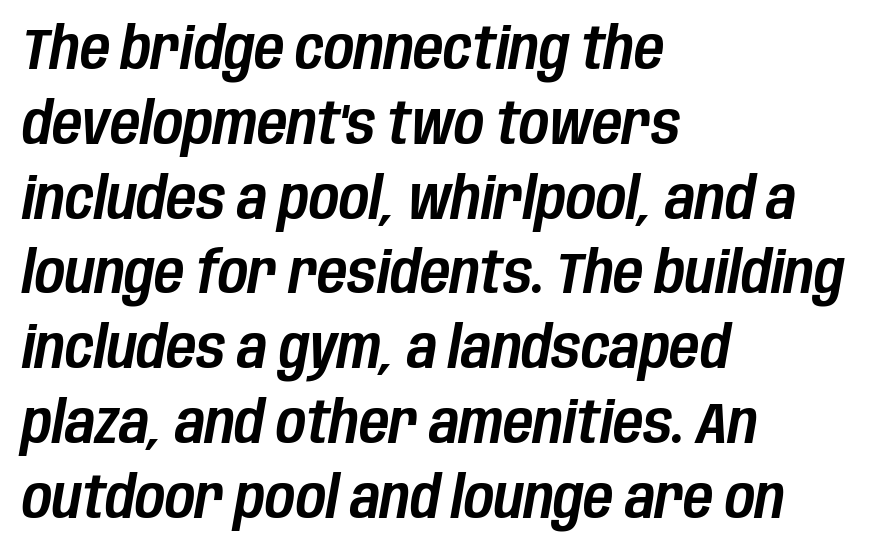
Q: Is the text italic (slanted)? A: Yes, it leans right by about 10 degrees.
Q: Is the text underlined? A: No.
Q: How is the paragraph aligned? A: Left-aligned.
Q: Is the spacing between letters normal or unusually wide? A: Normal.
Q: Is the spacing between lines tight, normal or loose? A: Normal.
Q: Width (condensed, normal, or wide)? A: Condensed.
Q: Stroke contrast? A: Low.
Q: x-height? A: Large.
Q: Monospaced? A: No.
